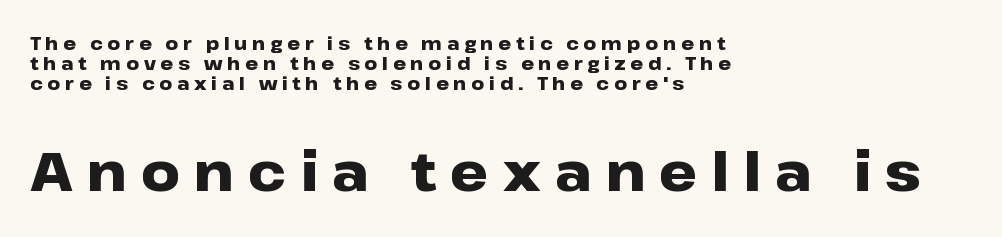
{"serif": "no", "italic": "no", "bold": "yes", "weight": "heavy", "width": "wide", "stroke_contrast": "low", "x_height": "medium", "monospaced": "no", "underline": "no", "align": "left", "line_spacing": "tight", "line_spacing_ratio": 1.1, "letter_spacing": "wide", "letter_spacing_em": 0.26, "larger_block": "second", "size_ratio": 3.0, "glyph_px": 54}
